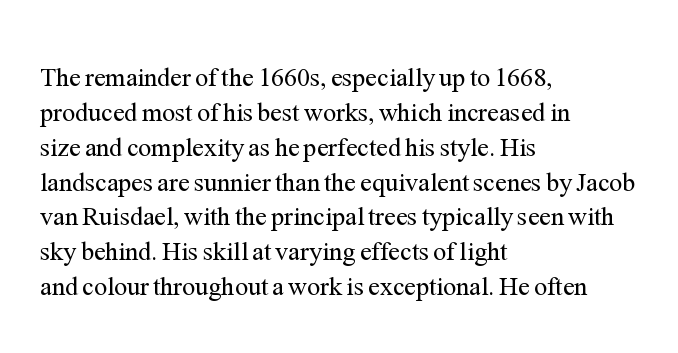
Q: Is the text bold? A: No.
Q: Is the text italic (slanted)? A: No, it is upright.
Q: Is the text underlined? A: No.
Q: How is the paragraph aligned? A: Left-aligned.
Q: Is the spacing between letters normal or unusually wide? A: Normal.
Q: Is the spacing between lines tight, normal or loose? A: Normal.
